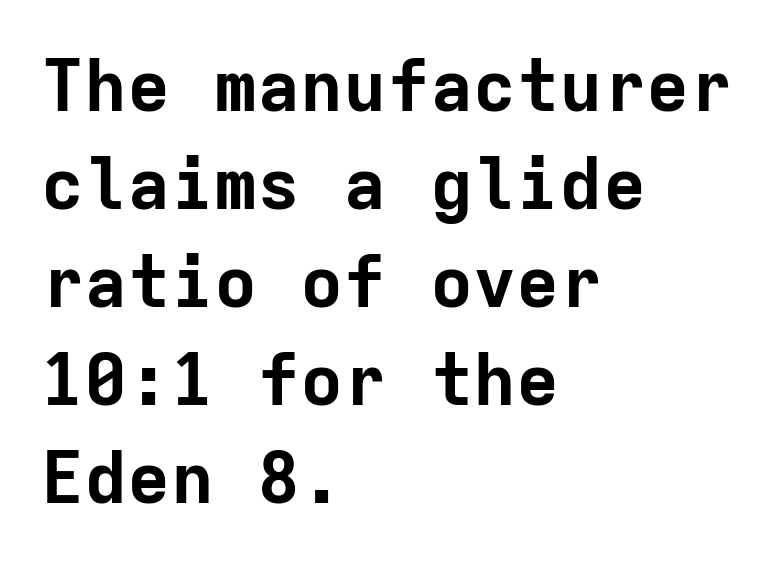
The image shows 72 px bold sans-serif type, upright, monospaced; set left-aligned, normal line spacing (1.36x), normal letter spacing, not underlined; low stroke contrast and a medium x-height.
